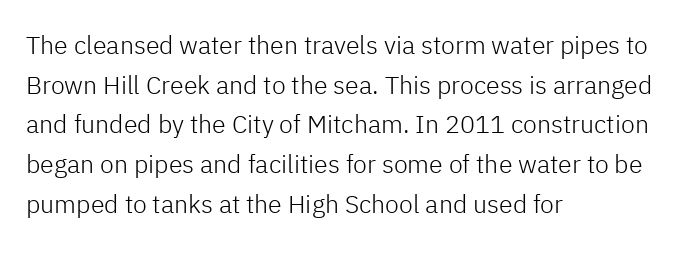
{"italic": "no", "bold": "no", "underline": "no", "align": "left", "line_spacing": "normal", "line_spacing_ratio": 1.59, "letter_spacing": "normal", "letter_spacing_em": 0.0, "glyph_px": 25}
